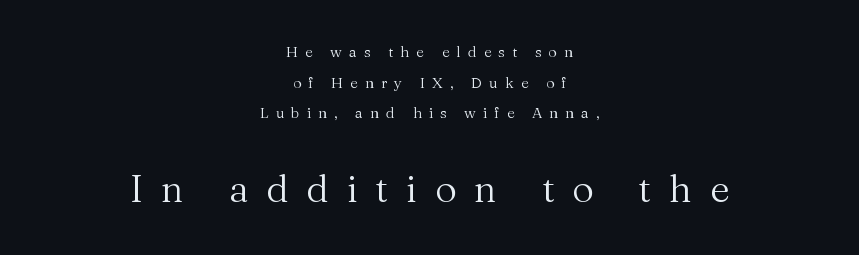
Reading down the column, the eye jumps a long way to each next line. The setting favours the middle, as headings and verse often do. The emphasis by scale lands on block number two, below. Does the type have serifs? Yes, each stem ends in a small foot.
